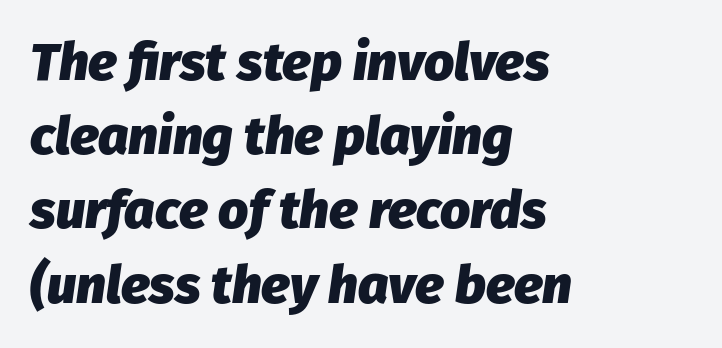
{"italic": "yes", "lean": "right", "slant_degrees": 8, "bold": "yes", "weight": "heavy", "width": "normal", "stroke_contrast": "low", "x_height": "medium", "monospaced": "no", "underline": "no", "align": "left", "line_spacing": "normal", "line_spacing_ratio": 1.4, "letter_spacing": "normal", "letter_spacing_em": 0.0, "glyph_px": 53}
